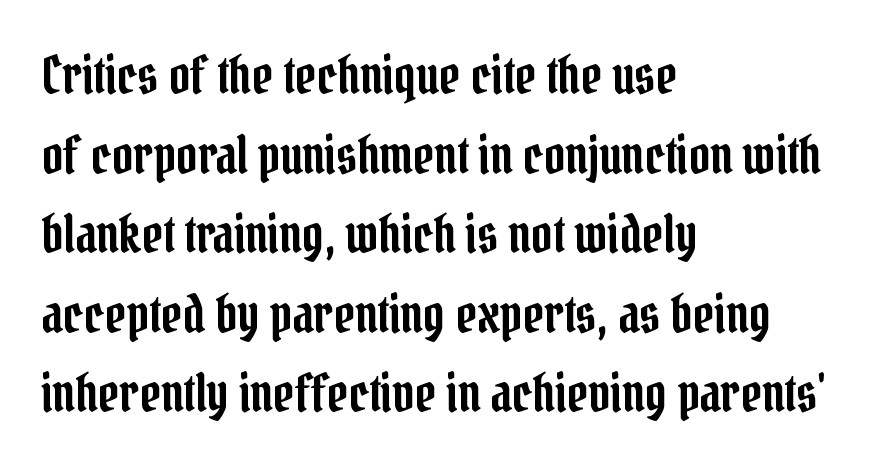
Q: Is the text italic (slanted)? A: No, it is upright.
Q: Is the typeface a serif or a sans-serif typeface? A: Serif.
Q: Is the text underlined? A: No.
Q: How is the paragraph aligned? A: Left-aligned.
Q: Is the spacing between letters normal or unusually wide? A: Normal.
Q: Is the spacing between lines tight, normal or loose? A: Normal.
Q: Width (condensed, normal, or wide)? A: Condensed.
Q: Stroke contrast? A: Low.
Q: x-height? A: Medium.
Q: Monospaced? A: No.
